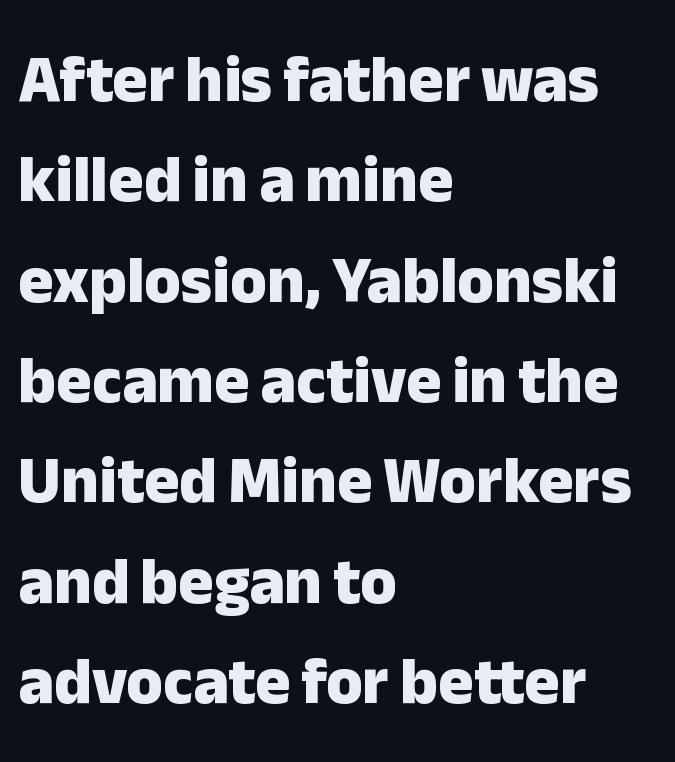
The image shows 66 px heavy sans-serif type, upright; set left-aligned, normal line spacing (1.52x), normal letter spacing, not underlined; low stroke contrast and a medium x-height.
